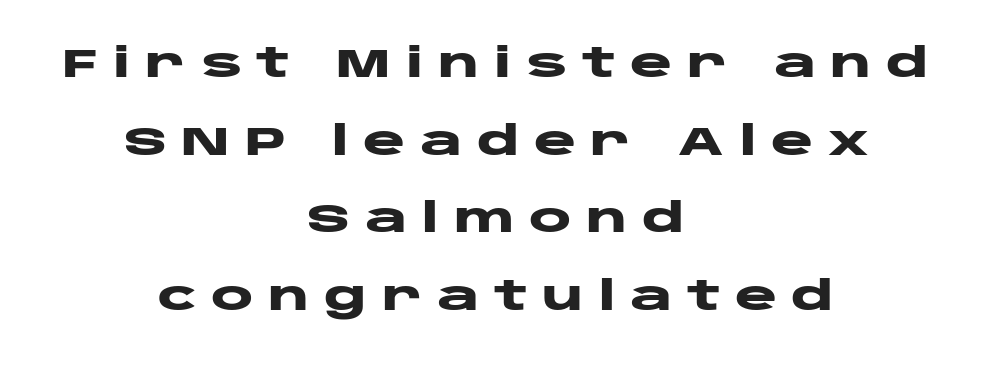
The rendering shows plain stroke endings on the letterforms — a sans-serif design. Does the copy run flush right? No — it is centered line by line. These lines are rendered in a variable-pitch font. Every character sits straight up, as roman type does. Pretty heavy lettering here — definitely bold.
